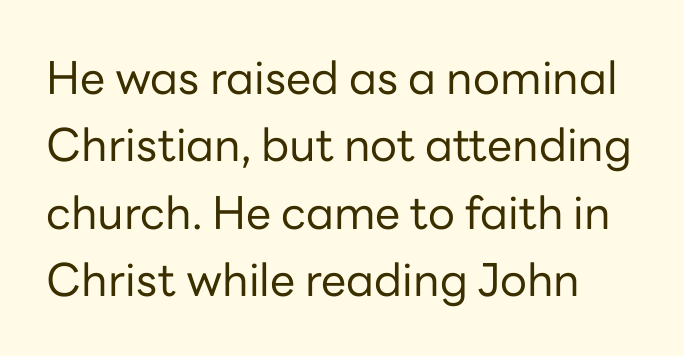
The image shows 45 px regular-weight sans-serif type, upright; set normal line spacing (1.5x), normal letter spacing, not underlined; low stroke contrast and a medium x-height.
